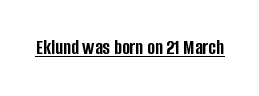
The image shows 21 px bold type, upright; set normal letter spacing, underlined.
